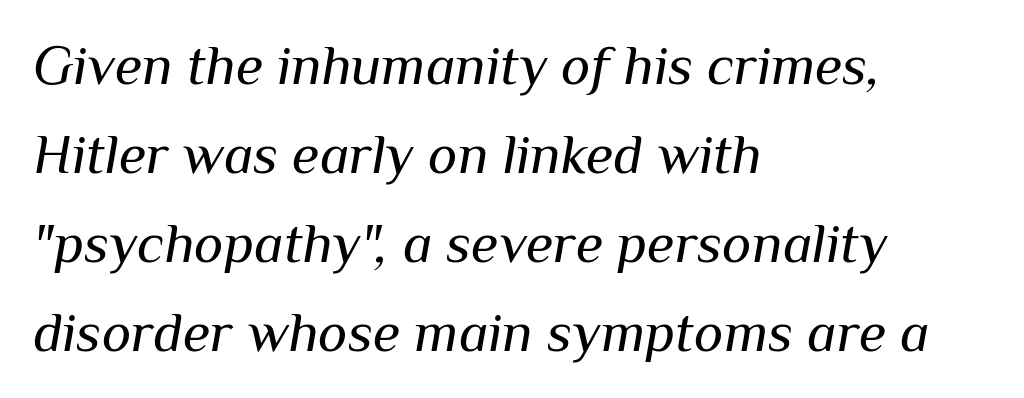
{"italic": "yes", "lean": "right", "slant_degrees": 10, "bold": "no", "weight": "regular", "width": "normal", "stroke_contrast": "medium", "x_height": "medium", "monospaced": "no", "underline": "no", "align": "left", "line_spacing": "normal", "line_spacing_ratio": 1.59, "letter_spacing": "normal", "letter_spacing_em": 0.0, "glyph_px": 56}
